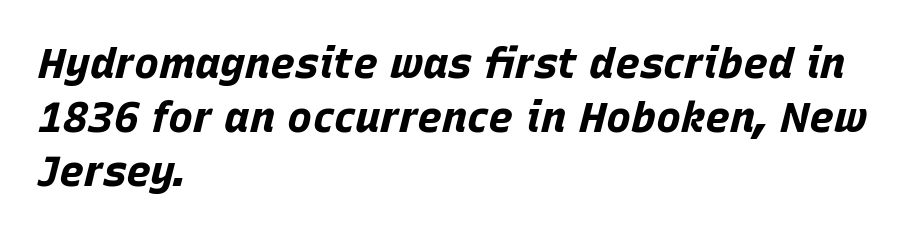
Q: Is the text bold? A: Yes.
Q: Is the text italic (slanted)? A: Yes, it leans right by about 15 degrees.
Q: Is the text underlined? A: No.
Q: How is the paragraph aligned? A: Left-aligned.
Q: Is the spacing between letters normal or unusually wide? A: Normal.
Q: Is the spacing between lines tight, normal or loose? A: Normal.
Q: Width (condensed, normal, or wide)? A: Normal.
Q: Stroke contrast? A: Low.
Q: x-height? A: Large.
Q: Monospaced? A: No.
